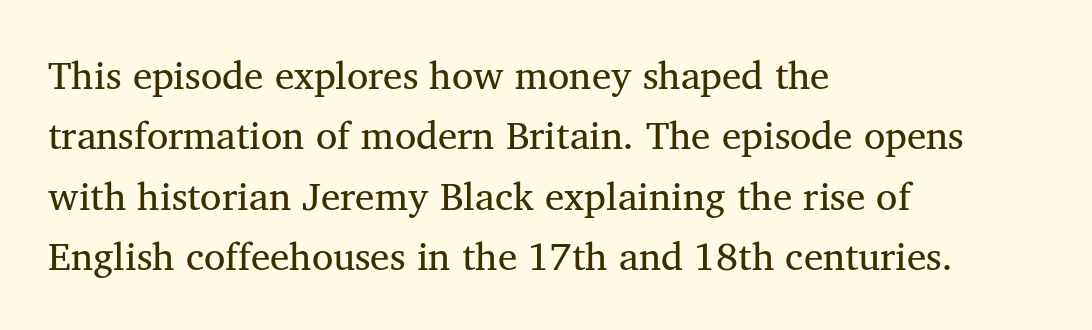
{"serif": "yes", "italic": "no", "bold": "no", "weight": "regular", "width": "normal", "stroke_contrast": "medium", "x_height": "medium", "monospaced": "no", "underline": "no", "align": "left", "line_spacing": "normal", "line_spacing_ratio": 1.55, "letter_spacing": "normal", "letter_spacing_em": 0.0, "glyph_px": 39}
